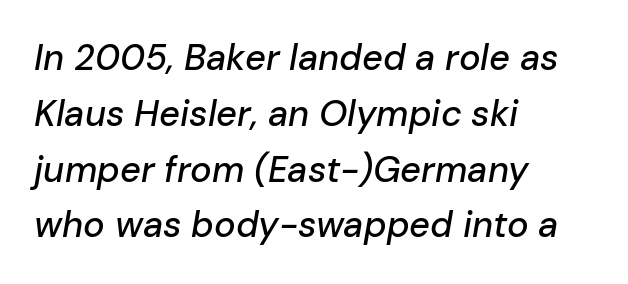
{"italic": "yes", "lean": "right", "slant_degrees": 10, "width": "normal", "stroke_contrast": "low", "x_height": "medium", "monospaced": "no", "underline": "no", "align": "left", "line_spacing": "normal", "line_spacing_ratio": 1.55, "letter_spacing": "normal", "letter_spacing_em": 0.0, "glyph_px": 36}
